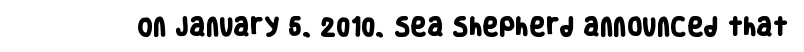
{"bold": "yes", "underline": "no", "letter_spacing": "normal", "letter_spacing_em": 0.0, "glyph_px": 20}
